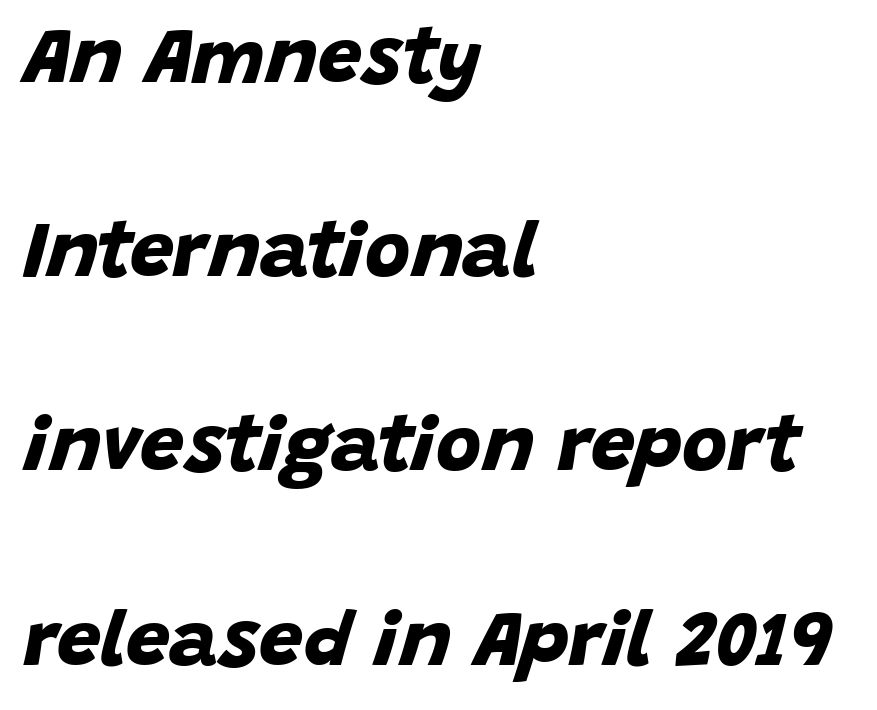
The passage shown is typeset with a sans-serif family. Chunky letters — that's bold for sure. One-word summary of the alignment: left. Bare-footed words on every line. The rendering keeps characters at their native spacing.
